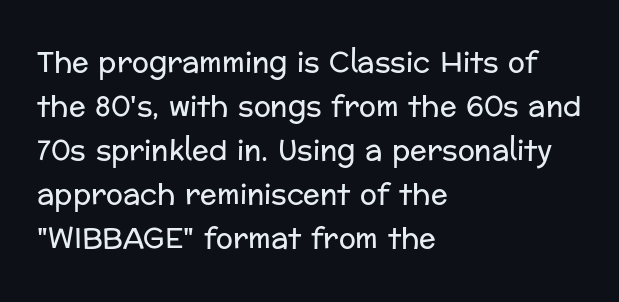
Unlike a traditional serif, this face leaves its strokes unadorned. Leftover space on each line is placed entirely after the last word. Is this a fixed-width face? No — the glyphs have proportional, varying widths. Has an underline been added? It has not. Style check: upright. Each stroke keeps to a modest, everyday thickness or less.
